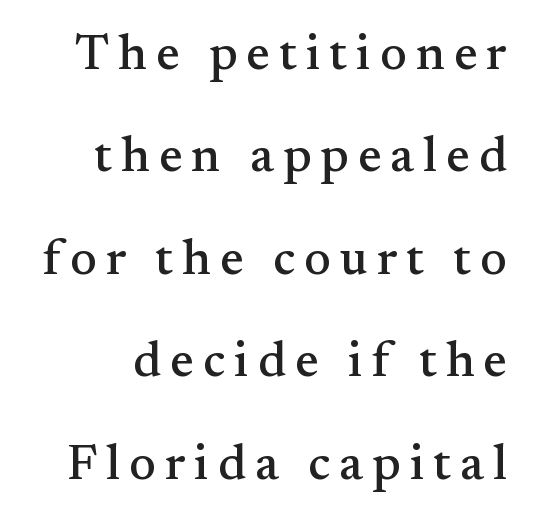
Q: Is the text italic (slanted)? A: No, it is upright.
Q: Is the typeface a serif or a sans-serif typeface? A: Serif.
Q: Is the text underlined? A: No.
Q: Is the spacing between lines tight, normal or loose? A: Loose.
Q: Width (condensed, normal, or wide)? A: Normal.
Q: Stroke contrast? A: Medium.
Q: x-height? A: Small.
Q: Monospaced? A: No.
